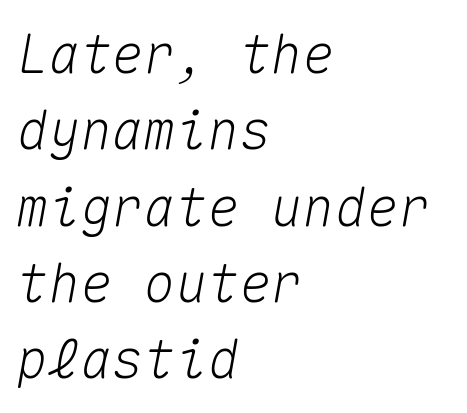
The image shows 53 px text type, italic (leaning right), monospaced; set left-aligned, normal line spacing (1.44x), normal letter spacing, not underlined; medium stroke contrast and a medium x-height.
